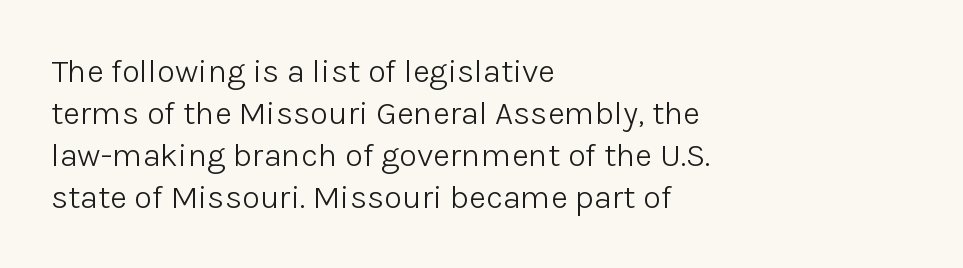
Type style note: lacks serifs. Evenly set lines give the paragraph a standard silhouette. The string is rendered with underlining switched off. Does extra space separate the letters? No, they use regular spacing. In CSS terms this would be text-align: left. Ascenders rise straight up at ninety degrees.
